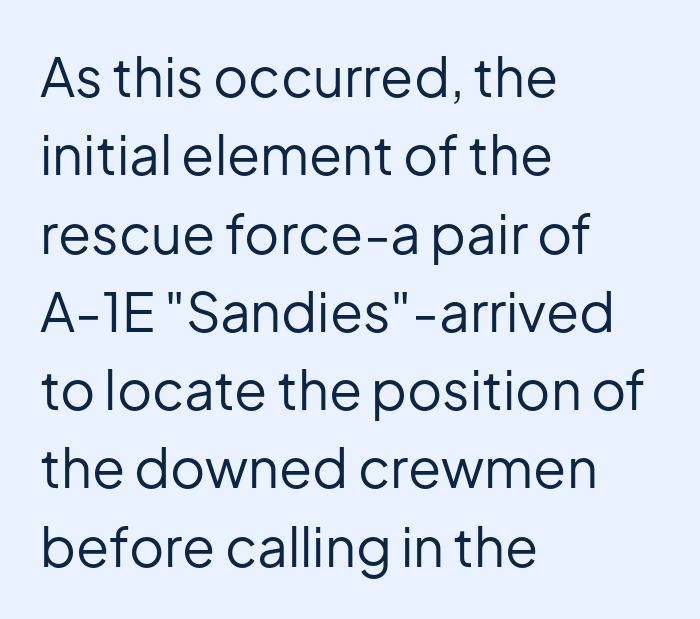
Each letter's strokes conclude bluntly, with no projecting serifs. Does the leading feel generous? No, just average. Here the designer chose a conventional face with non-uniform glyph widths. Letter spacing: default. The gap between lines stays unmarked. Teacher's note: observe the even left margin — that is flush-left alignment.
